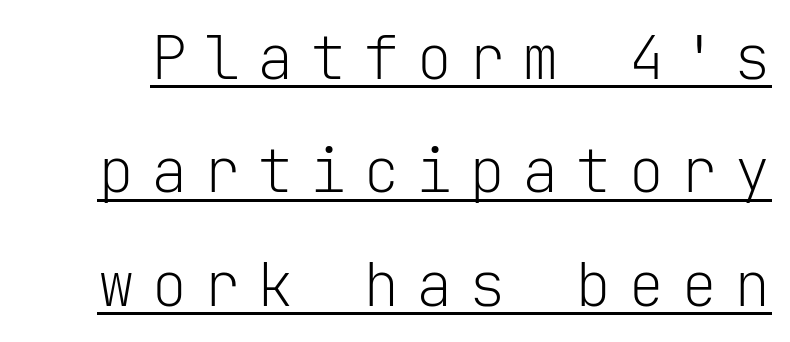
The image shows 61 px light sans-serif type, upright, monospaced; set line spacing 1.86x, unusually wide letter spacing (+0.27 em), underlined; low stroke contrast and a medium x-height.
